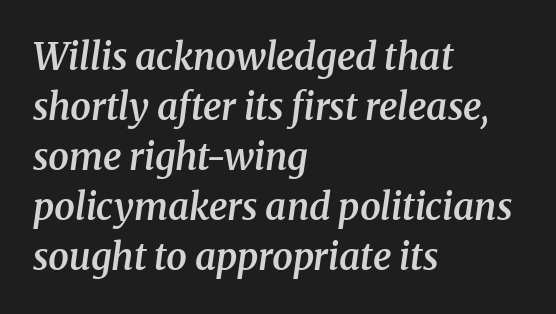
Q: Is the text bold? A: Semi-bold.
Q: Is the text italic (slanted)? A: Yes, it leans right by about 8 degrees.
Q: Is the typeface a serif or a sans-serif typeface? A: Serif.
Q: Is the text underlined? A: No.
Q: How is the paragraph aligned? A: Left-aligned.
Q: Is the spacing between letters normal or unusually wide? A: Normal.
Q: Is the spacing between lines tight, normal or loose? A: Normal.
Q: Width (condensed, normal, or wide)? A: Normal.
Q: Stroke contrast? A: Medium.
Q: x-height? A: Medium.
Q: Monospaced? A: No.
